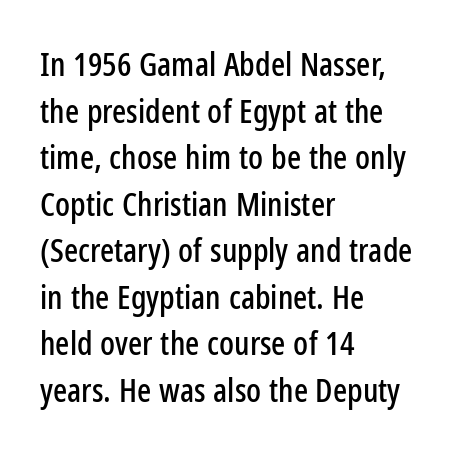
The lettering stays uniformly vertical, giving the passage a roman look. Does the copy run flush right? No — it runs flush left. Spacing between characters is what you'd get straight out of the box. Just letters on the line, the space beneath them empty.
